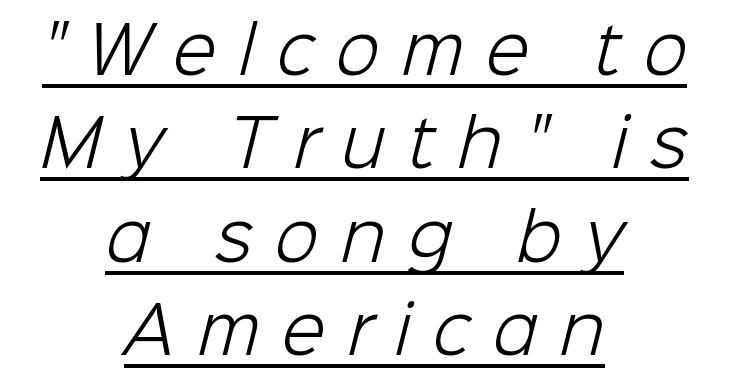
{"serif": "no", "bold": "no", "weight": "light", "width": "normal", "stroke_contrast": "low", "x_height": "medium", "monospaced": "no", "underline": "yes", "align": "center", "line_spacing": "normal", "line_spacing_ratio": 1.46, "letter_spacing": "wide", "letter_spacing_em": 0.35, "glyph_px": 64}
